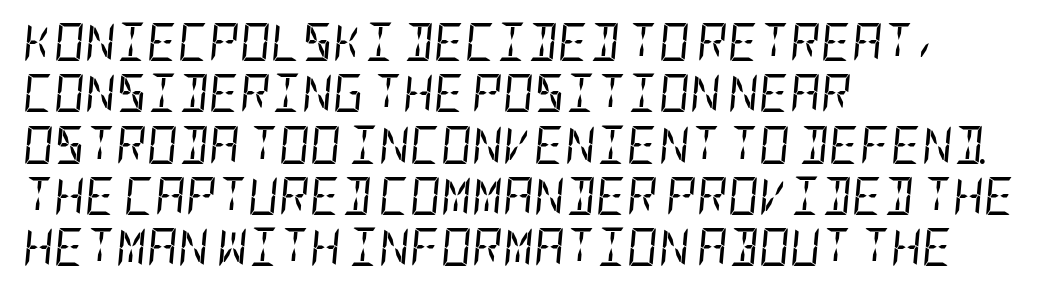
Q: Is the text bold? A: No.
Q: Is the text italic (slanted)? A: Yes, it leans right by about 5 degrees.
Q: Is the text underlined? A: No.
Q: How is the paragraph aligned? A: Left-aligned.
Q: Is the spacing between letters normal or unusually wide? A: Normal.
Q: Is the spacing between lines tight, normal or loose? A: Normal.
Q: Width (condensed, normal, or wide)? A: Condensed.
Q: Stroke contrast? A: Low.
Q: x-height? A: Large.
